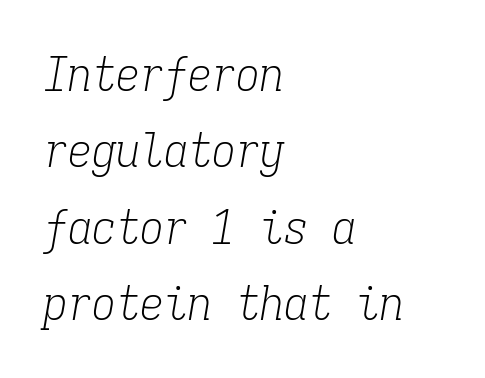
Q: Is the text bold? A: No.
Q: Is the text italic (slanted)? A: Yes, it leans right by about 9 degrees.
Q: Is the typeface a serif or a sans-serif typeface? A: Serif.
Q: Is the text underlined? A: No.
Q: How is the paragraph aligned? A: Left-aligned.
Q: Is the spacing between letters normal or unusually wide? A: Normal.
Q: Is the spacing between lines tight, normal or loose? A: Normal.
Q: Width (condensed, normal, or wide)? A: Condensed.
Q: Stroke contrast? A: Low.
Q: x-height? A: Medium.
Q: Monospaced? A: Yes.
